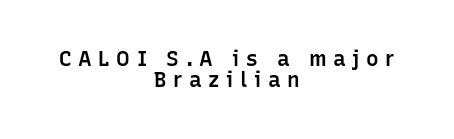
{"italic": "no", "bold": "semi", "underline": "no", "align": "center", "line_spacing": "tight", "line_spacing_ratio": 0.98, "letter_spacing": "wide", "letter_spacing_em": 0.31, "glyph_px": 21}
